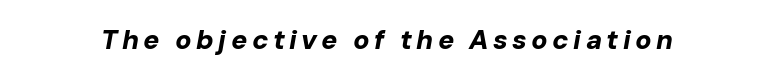
{"italic": "yes", "lean": "right", "slant_degrees": 10, "bold": "yes", "underline": "no", "glyph_px": 27}
